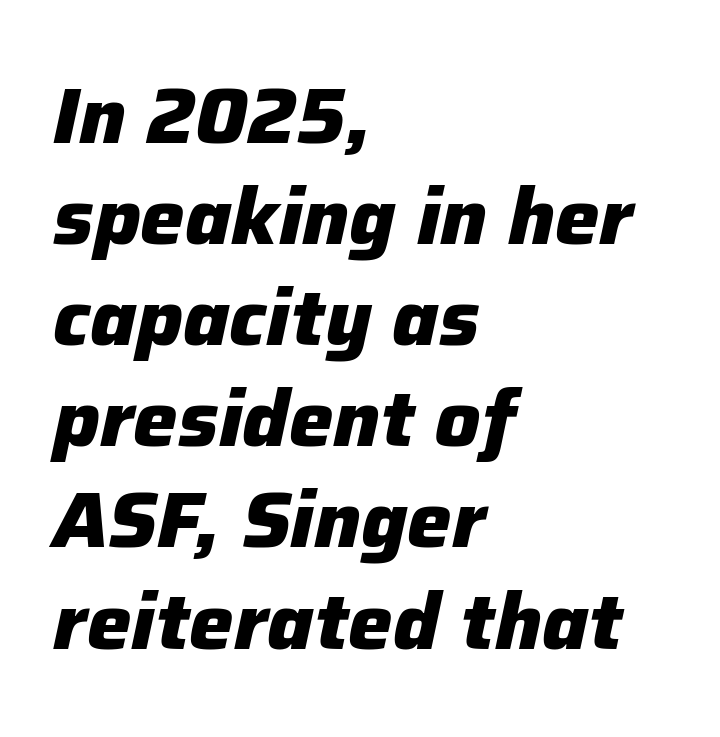
{"italic": "yes", "lean": "right", "slant_degrees": 12, "bold": "yes", "weight": "heavy", "width": "normal", "stroke_contrast": "low", "x_height": "medium", "monospaced": "no", "underline": "no", "align": "left", "line_spacing": "normal", "line_spacing_ratio": 1.28, "letter_spacing": "normal", "letter_spacing_em": 0.0, "glyph_px": 79}
